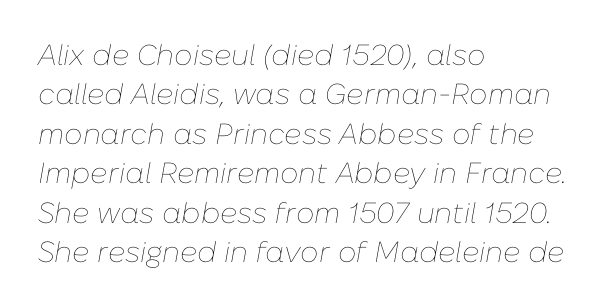
Q: Is the text bold? A: No.
Q: Is the text italic (slanted)? A: Yes, it leans right by about 10 degrees.
Q: Is the text underlined? A: No.
Q: How is the paragraph aligned? A: Left-aligned.
Q: Is the spacing between letters normal or unusually wide? A: Normal.
Q: Is the spacing between lines tight, normal or loose? A: Normal.
Q: Width (condensed, normal, or wide)? A: Normal.
Q: Stroke contrast? A: Low.
Q: x-height? A: Medium.
Q: Monospaced? A: No.
